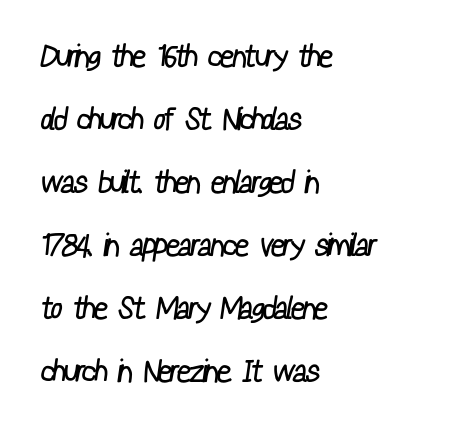
Q: Is the text bold? A: No.
Q: Is the typeface a serif or a sans-serif typeface? A: Sans-serif.
Q: Is the text underlined? A: No.
Q: How is the paragraph aligned? A: Left-aligned.
Q: Is the spacing between letters normal or unusually wide? A: Normal.
Q: Is the spacing between lines tight, normal or loose? A: Loose.
Q: Width (condensed, normal, or wide)? A: Condensed.
Q: Stroke contrast? A: Low.
Q: x-height? A: Medium.
Q: Monospaced? A: No.
